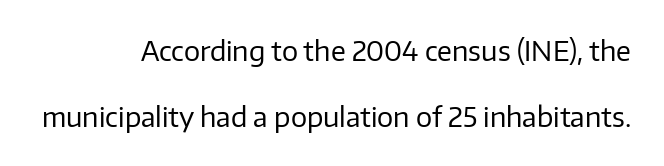
You could fit nearly another row in the gap between these rows. Anything drawn beneath the words? Only blank space. The characters are drawn with everyday or finer stroke widths. The paragraph has a hard right edge and a soft left edge.
